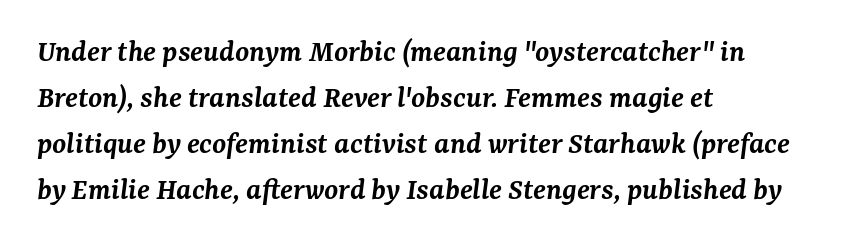
Q: Is the text bold? A: Semi-bold.
Q: Is the text italic (slanted)? A: Yes, it leans right by about 7 degrees.
Q: Is the typeface a serif or a sans-serif typeface? A: Serif.
Q: Is the text underlined? A: No.
Q: How is the paragraph aligned? A: Left-aligned.
Q: Is the spacing between letters normal or unusually wide? A: Normal.
Q: Is the spacing between lines tight, normal or loose? A: Normal.
Q: Width (condensed, normal, or wide)? A: Normal.
Q: Stroke contrast? A: Medium.
Q: x-height? A: Medium.
Q: Monospaced? A: No.
